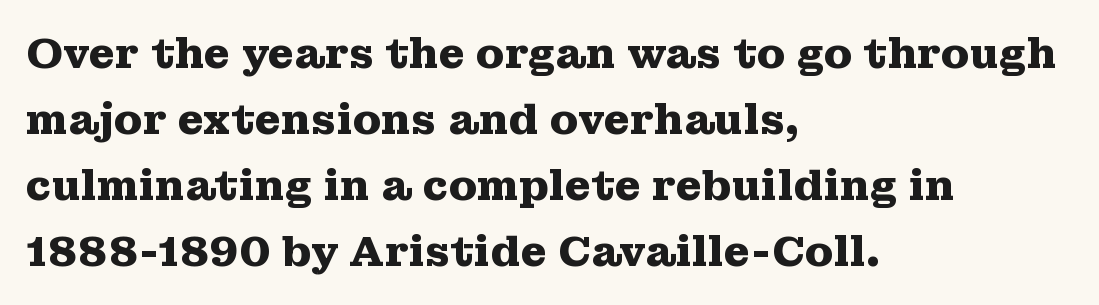
Q: Is the text bold? A: Yes.
Q: Is the text italic (slanted)? A: No, it is upright.
Q: Is the typeface a serif or a sans-serif typeface? A: Serif.
Q: Is the text underlined? A: No.
Q: How is the paragraph aligned? A: Left-aligned.
Q: Is the spacing between letters normal or unusually wide? A: Normal.
Q: Is the spacing between lines tight, normal or loose? A: Normal.
Q: Width (condensed, normal, or wide)? A: Wide.
Q: Stroke contrast? A: Medium.
Q: x-height? A: Medium.
Q: Monospaced? A: No.
